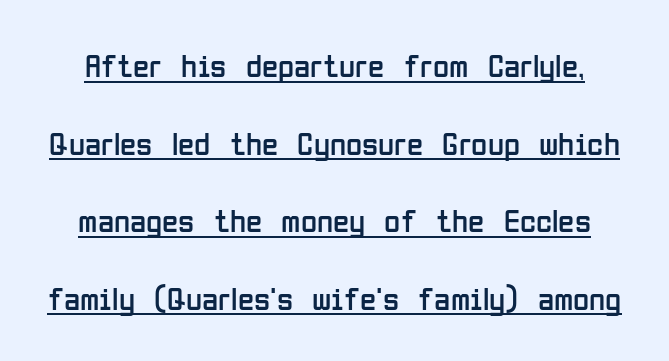
Q: Is the text bold? A: No.
Q: Is the text italic (slanted)? A: No, it is upright.
Q: Is the typeface a serif or a sans-serif typeface? A: Sans-serif.
Q: Is the text underlined? A: Yes.
Q: Is the spacing between letters normal or unusually wide? A: Normal.
Q: Is the spacing between lines tight, normal or loose? A: Loose.
Q: Width (condensed, normal, or wide)? A: Condensed.
Q: Stroke contrast? A: Low.
Q: x-height? A: Medium.
Q: Monospaced? A: No.
